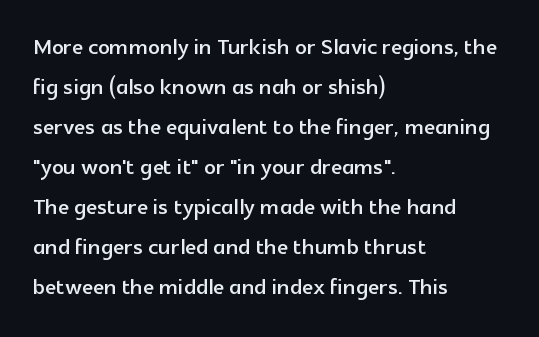
Q: Is the text italic (slanted)? A: No, it is upright.
Q: Is the typeface a serif or a sans-serif typeface? A: Sans-serif.
Q: Is the text underlined? A: No.
Q: How is the paragraph aligned? A: Left-aligned.
Q: Is the spacing between letters normal or unusually wide? A: Normal.
Q: Is the spacing between lines tight, normal or loose? A: Normal.
Q: Width (condensed, normal, or wide)? A: Normal.
Q: x-height? A: Medium.
Q: Monospaced? A: No.
